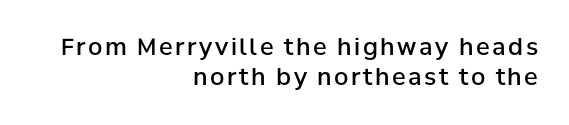
Rule under the text: the space is simply empty. This is roman type, the default non-slanted kind. Bold? Not quite — semibold, heavier than regular but stopping short. Leftover space on each line is placed entirely before the opening word. Leading: standard.
